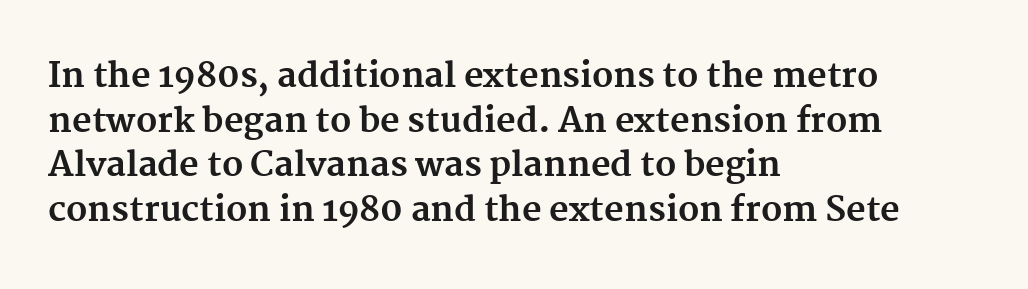
The image shows 34 px bold serif type, upright; set left-aligned, normal line spacing (1.31x), normal letter spacing, not underlined; medium stroke contrast and a medium x-height.
